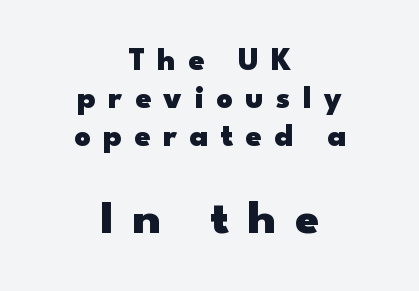
{"serif": "no", "italic": "no", "bold": "yes", "weight": "heavy", "width": "wide", "stroke_contrast": "low", "x_height": "small", "monospaced": "no", "underline": "no", "align": "center", "line_spacing_ratio": 1.18, "letter_spacing": "wide", "letter_spacing_em": 0.39, "larger_block": "second", "size_ratio": 1.5, "glyph_px": 48}
